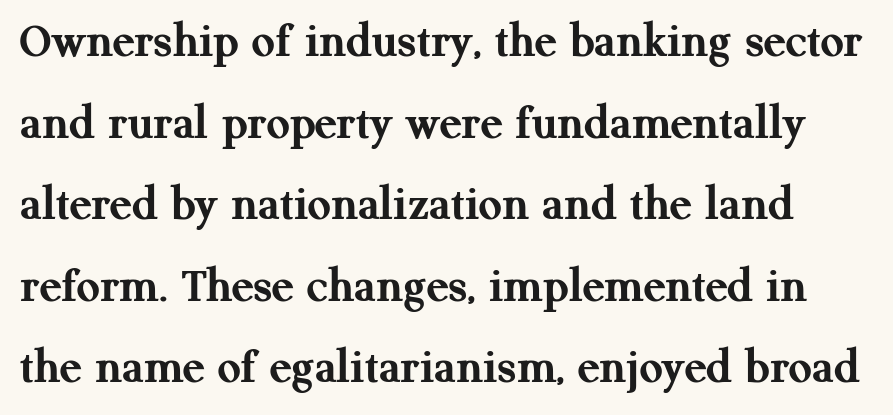
These lines are rendered in a variable-pitch font. Line spacing here is normal. Typographically, this falls in the serif category. Nope, not italic — everything's standing straight. In terms of letterspacing, this is plain default setting. Any mark beneath the type? The region is blank.
